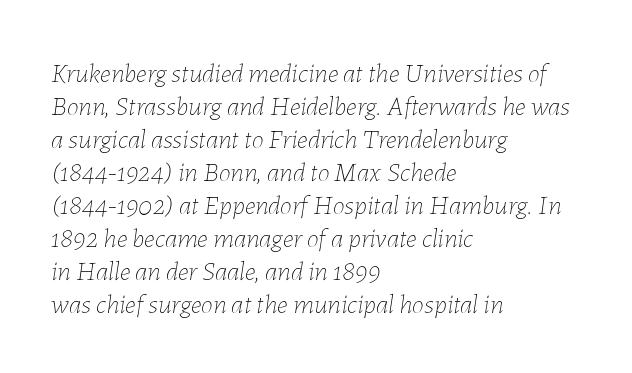
The lines are quadded left. Honestly, the letter spacing is just normal — you wouldn't notice it. Stroke mass is kept to a normal reading level or below. Clear beneath every line of the passage. Would a proofreader flag this as italicized? Yes.
